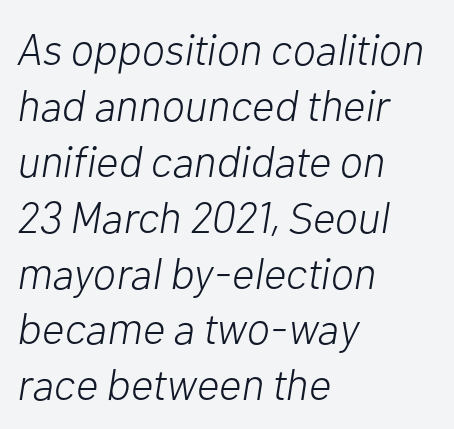
The image shows 44 px light type, italic (leaning right); set left-aligned, normal line spacing (1.27x), normal letter spacing, not underlined; low stroke contrast and a medium x-height.
